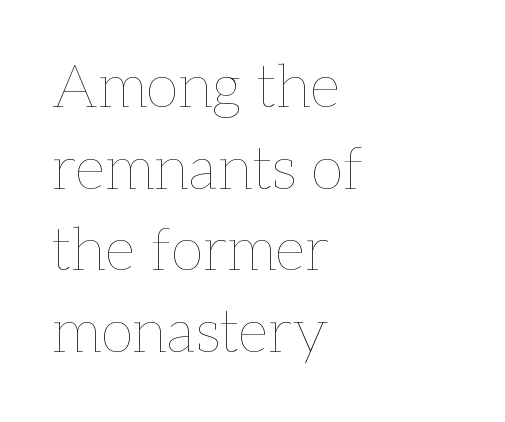
The image shows 60 px thin type, upright; set left-aligned, normal line spacing (1.36x), normal letter spacing, not underlined; low stroke contrast and a medium x-height.
